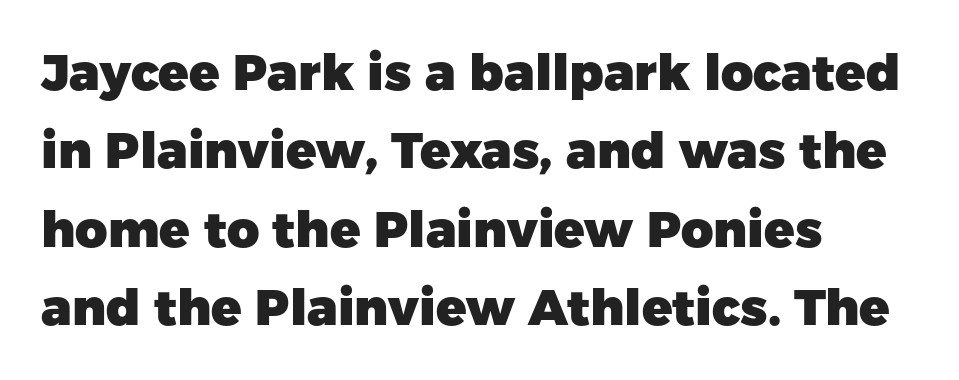
{"serif": "no", "italic": "no", "bold": "yes", "weight": "heavy", "width": "normal", "stroke_contrast": "low", "x_height": "medium", "monospaced": "no", "underline": "no", "align": "left", "line_spacing": "normal", "line_spacing_ratio": 1.57, "letter_spacing": "normal", "letter_spacing_em": 0.0, "glyph_px": 50}
